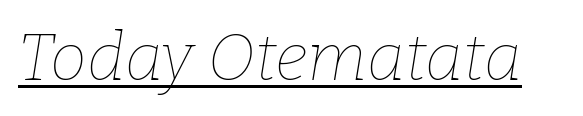
Tall strokes in this sample are angled rather than plumb. The face used here is rendered with its standard letterfit. The words here are underlined. The face used here is proportionally spaced, like ordinary book or web type. Stroke mass is kept to a normal reading level or below.
